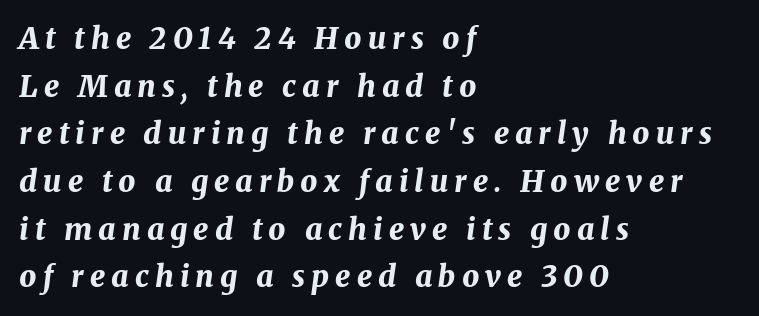
The image shows 30 px bold type, italic (leaning right); set left-aligned, normal line spacing (1.59x), unusually wide letter spacing (+0.2 em), not underlined; medium stroke contrast and a medium x-height.
